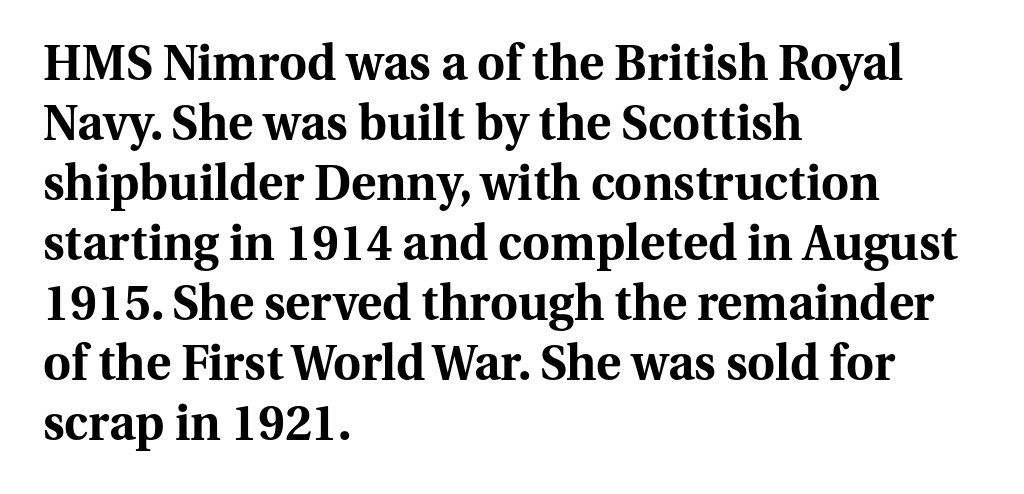
{"serif": "yes", "italic": "no", "bold": "yes", "weight": "bold", "width": "normal", "stroke_contrast": "medium", "x_height": "medium", "monospaced": "no", "underline": "no", "align": "left", "line_spacing": "normal", "line_spacing_ratio": 1.25, "letter_spacing": "normal", "letter_spacing_em": 0.0, "glyph_px": 48}
